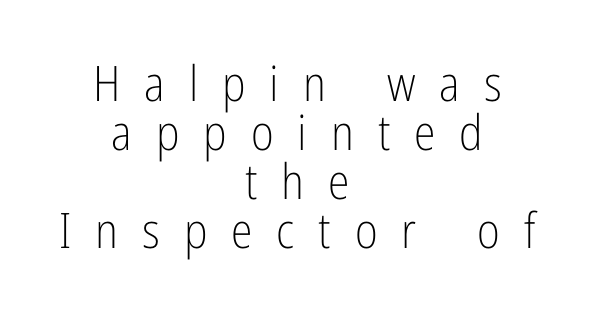
Proportional: the letters do not fall into vertical columns. The rendering positions every line midway between the sides. The specimen reads as upright at a glance. Letterform terminals end flat and unadorned throughout the passage. A light-to-regular cut is what we see here. These lines huddle together more closely than default settings would place them.
